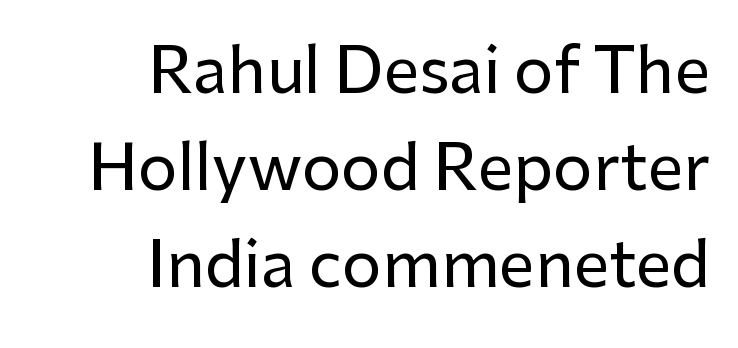
The text was rendered using a sans face with plain stroke endings. The face used here is proportionally spaced, like ordinary book or web type. Just letters on the line, the space beneath them empty. Leading: standard.
